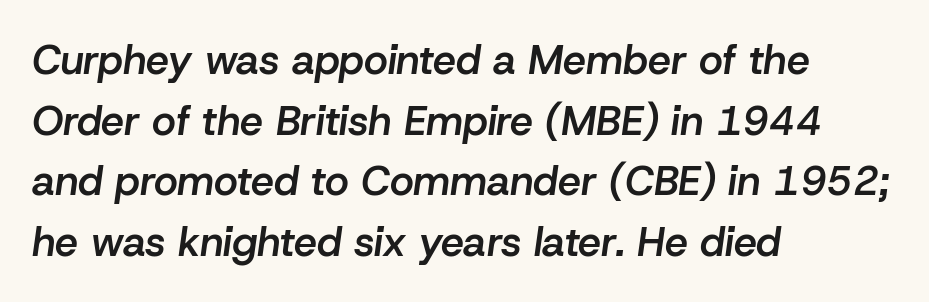
Q: Is the text bold? A: Semi-bold.
Q: Is the text italic (slanted)? A: Yes, it leans right by about 8 degrees.
Q: Is the text underlined? A: No.
Q: How is the paragraph aligned? A: Left-aligned.
Q: Is the spacing between letters normal or unusually wide? A: Normal.
Q: Is the spacing between lines tight, normal or loose? A: Normal.
Q: Width (condensed, normal, or wide)? A: Normal.
Q: Stroke contrast? A: Low.
Q: x-height? A: Medium.
Q: Monospaced? A: No.
